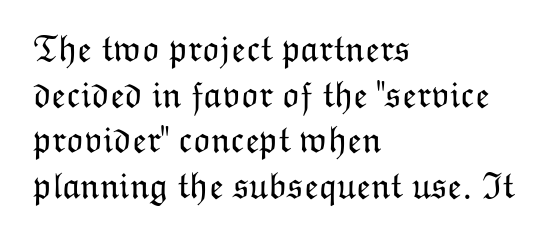
Any mark beneath the type? The region is blank. The lettering holds an erect, upright posture throughout. A typesetter would call this zero additional tracking. Which margin do the lines hug? The left one — the right edge is uneven. Weight: regular or lighter.
